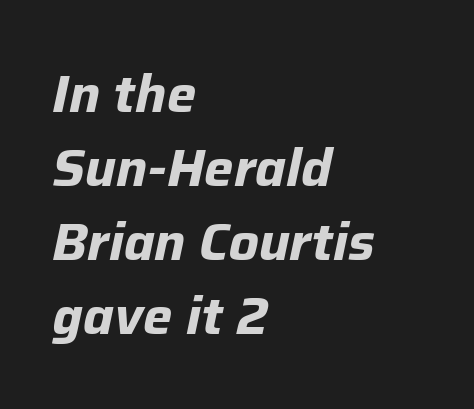
The image shows 52 px bold type, italic (leaning right); set left-aligned, normal line spacing (1.42x), normal letter spacing, not underlined; low stroke contrast and a medium x-height.
